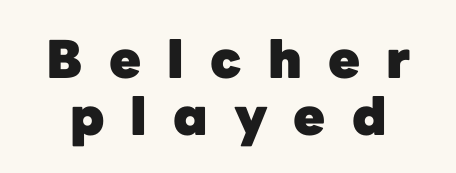
{"serif": "no", "italic": "no", "bold": "yes", "weight": "heavy", "width": "normal", "stroke_contrast": "low", "x_height": "medium", "monospaced": "no", "underline": "no", "line_spacing": "tight", "line_spacing_ratio": 1.09, "letter_spacing": "wide", "letter_spacing_em": 0.5, "glyph_px": 52}
